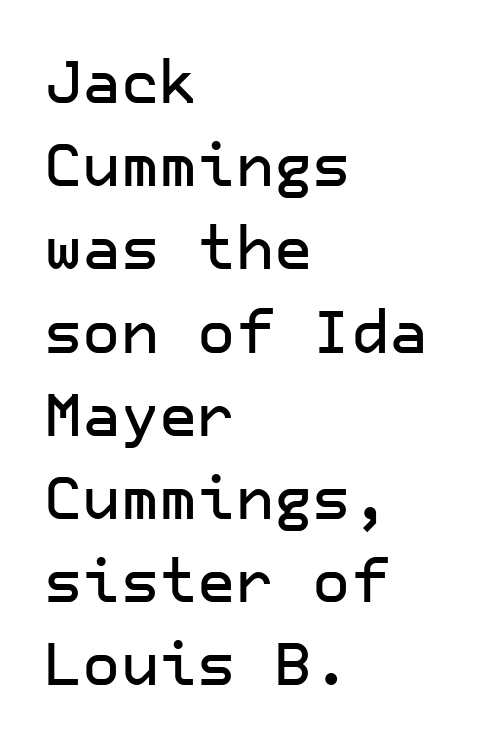
The image shows 59 px sans-serif type, upright; set left-aligned, normal line spacing (1.41x), normal letter spacing, not underlined; low stroke contrast and a medium x-height.
